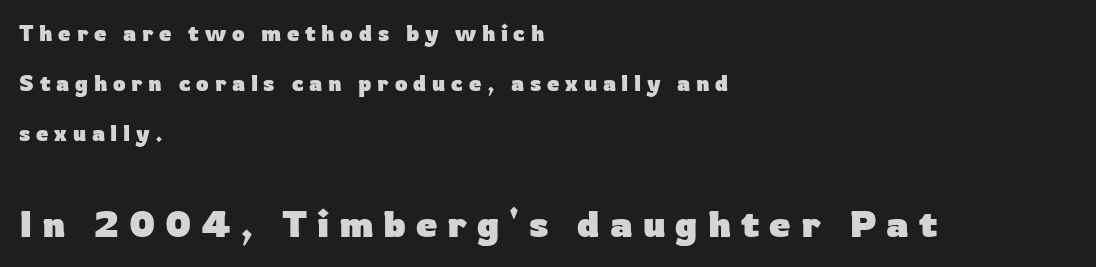
Q: Is the text bold? A: Yes.
Q: Is the text italic (slanted)? A: No, it is upright.
Q: Is the typeface a serif or a sans-serif typeface? A: Sans-serif.
Q: Is the text underlined? A: No.
Q: How is the paragraph aligned? A: Left-aligned.
Q: Is the spacing between letters normal or unusually wide? A: Unusually wide.
Q: Is the spacing between lines tight, normal or loose? A: Loose.
Q: Which block of text is set in a larger size, the first (top) or the second (bottom)? A: The second (bottom) one.
Q: Width (condensed, normal, or wide)? A: Normal.
Q: Stroke contrast? A: Low.
Q: x-height? A: Medium.
Q: Monospaced? A: No.
